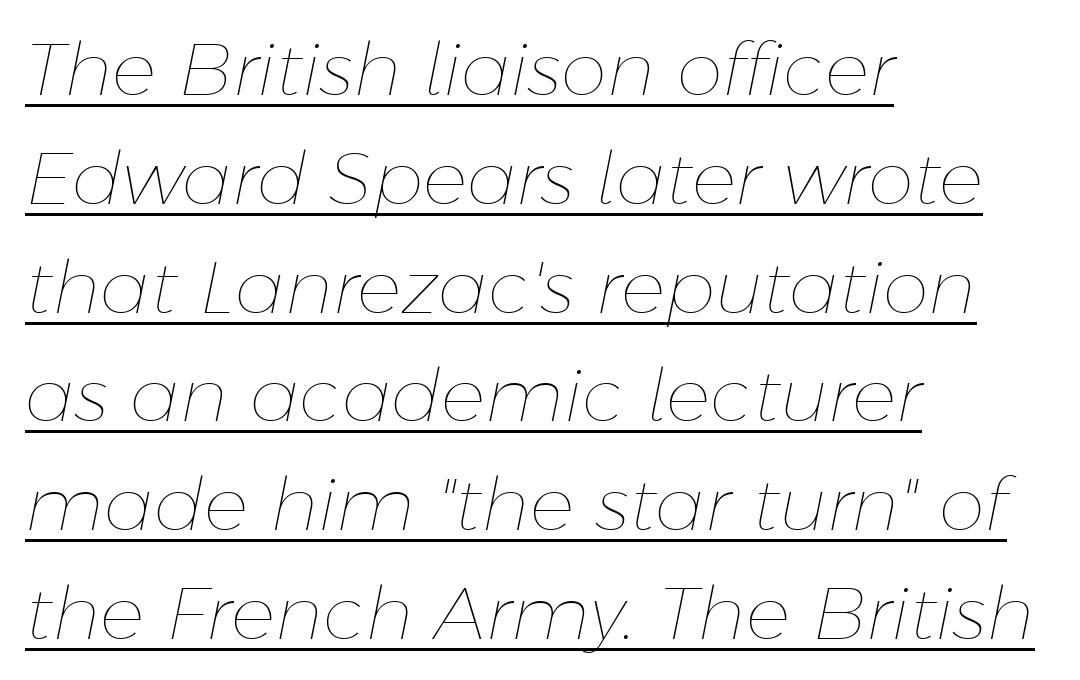
Q: Is the text bold? A: No.
Q: Is the text italic (slanted)? A: Yes, it leans right by about 11 degrees.
Q: Is the text underlined? A: Yes.
Q: How is the paragraph aligned? A: Left-aligned.
Q: Is the spacing between letters normal or unusually wide? A: Normal.
Q: Is the spacing between lines tight, normal or loose? A: Normal.
Q: Width (condensed, normal, or wide)? A: Normal.
Q: Stroke contrast? A: Low.
Q: x-height? A: Medium.
Q: Monospaced? A: No.
